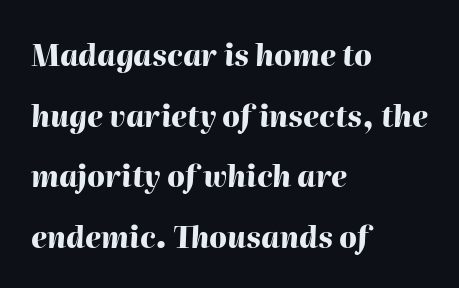
Q: Is the text bold? A: Yes.
Q: Is the text italic (slanted)? A: Yes, it leans right by about 2 degrees.
Q: Is the text underlined? A: No.
Q: How is the paragraph aligned? A: Left-aligned.
Q: Is the spacing between letters normal or unusually wide? A: Normal.
Q: Is the spacing between lines tight, normal or loose? A: Loose.
Q: Width (condensed, normal, or wide)? A: Normal.
Q: Stroke contrast? A: High.
Q: x-height? A: Medium.
Q: Monospaced? A: No.
